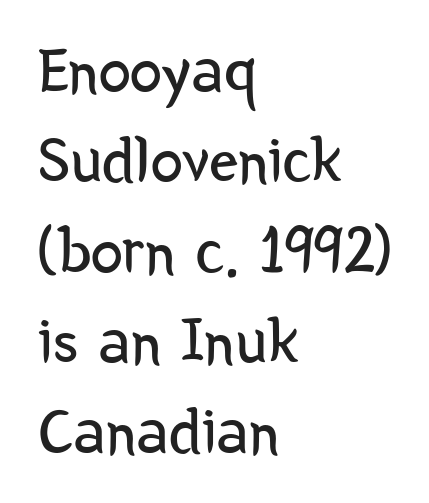
The image shows 65 px regular-weight, condensed sans-serif type, upright; set left-aligned, normal line spacing (1.39x), normal letter spacing, not underlined; low stroke contrast and a medium x-height.
